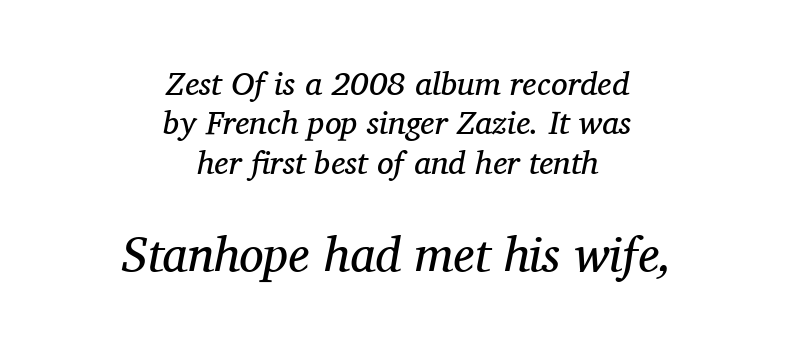
Here the designer chose a conventional face with non-uniform glyph widths. The rendering shows small feet on the letterforms — a serif design. Caption: upper text group reduced, lower text group enlarged. The horizontal fit of the characters is conventional and even.
